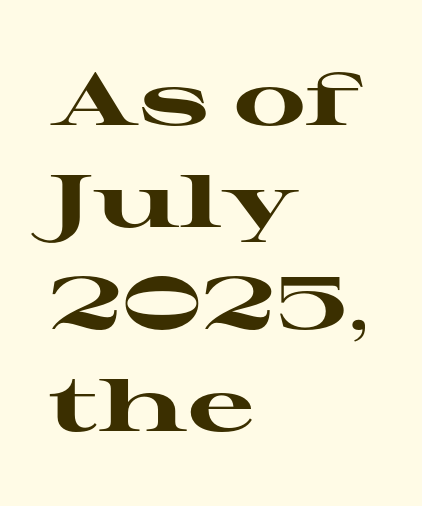
Q: Is the text bold? A: Yes.
Q: Is the text italic (slanted)? A: No, it is upright.
Q: Is the typeface a serif or a sans-serif typeface? A: Serif.
Q: Is the text underlined? A: No.
Q: How is the paragraph aligned? A: Left-aligned.
Q: Is the spacing between letters normal or unusually wide? A: Normal.
Q: Is the spacing between lines tight, normal or loose? A: Normal.
Q: Width (condensed, normal, or wide)? A: Wide.
Q: Stroke contrast? A: High.
Q: x-height? A: Medium.
Q: Monospaced? A: No.
